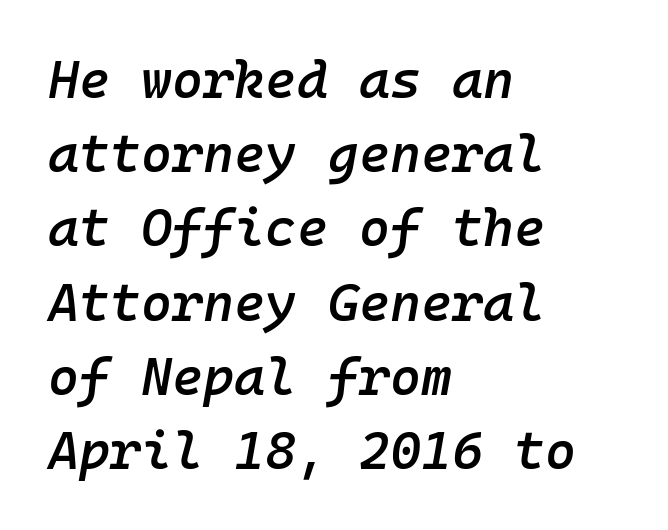
{"italic": "yes", "lean": "right", "slant_degrees": 10, "bold": "semi", "weight": "semibold", "width": "normal", "stroke_contrast": "low", "x_height": "medium", "monospaced": "yes", "underline": "no", "align": "left", "line_spacing": "normal", "line_spacing_ratio": 1.4, "letter_spacing": "normal", "letter_spacing_em": 0.0, "glyph_px": 53}
